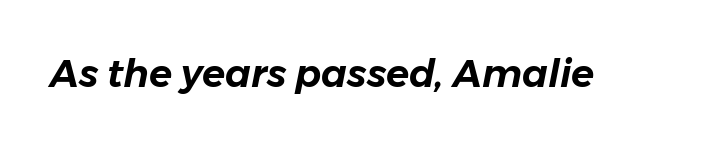
Slanted lettering throughout. The gaps between neighbouring characters are ordinary and unremarkable. Lines of text with bare space underneath. Is this a fixed-width face? No — the glyphs have proportional, varying widths.
